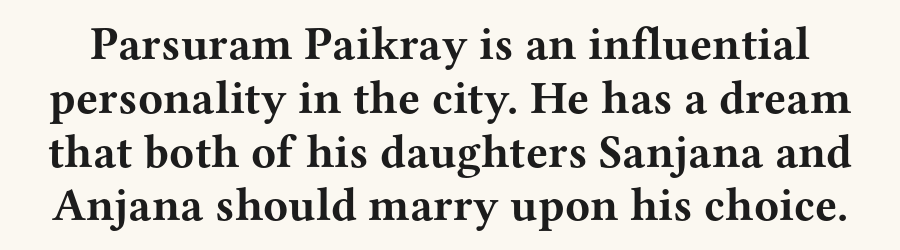
The image shows 46 px bold, wide serif type, upright; set line spacing 1.17x, normal letter spacing, not underlined; medium stroke contrast and a medium x-height.
